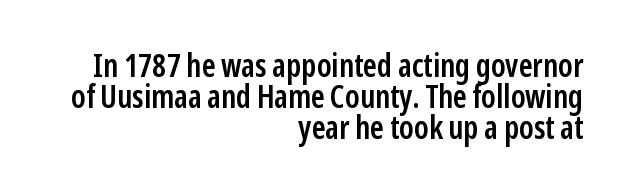
The image shows 32 px semibold, condensed sans-serif type, upright; set right-aligned, tight line spacing (0.97x), normal letter spacing, not underlined; low stroke contrast and a medium x-height.
